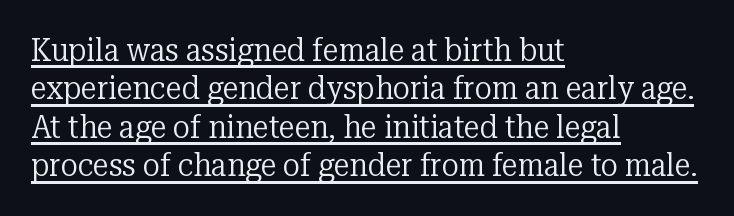
Q: Is the text bold? A: No.
Q: Is the text italic (slanted)? A: No, it is upright.
Q: Is the typeface a serif or a sans-serif typeface? A: Serif.
Q: Is the text underlined? A: Yes.
Q: How is the paragraph aligned? A: Left-aligned.
Q: Is the spacing between letters normal or unusually wide? A: Normal.
Q: Width (condensed, normal, or wide)? A: Normal.
Q: Stroke contrast? A: Low.
Q: x-height? A: Medium.
Q: Monospaced? A: No.
